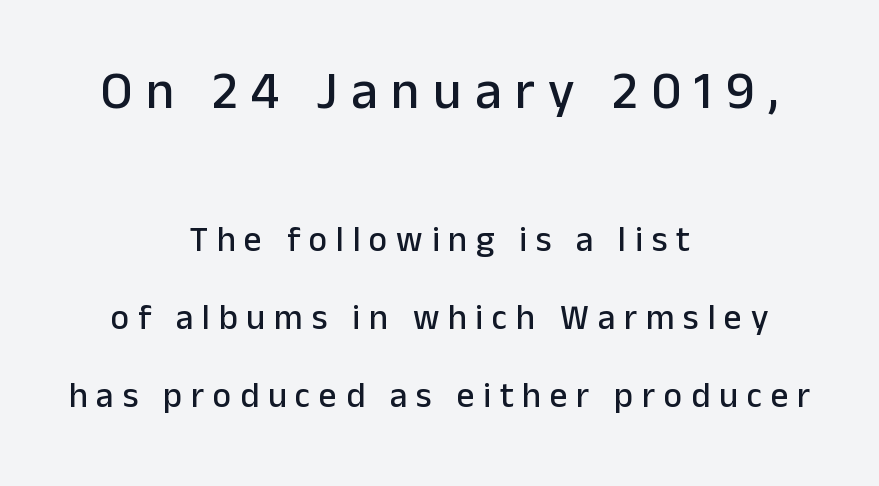
The image shows 53 px sans-serif type, upright; set centered, loose line spacing (2.23x), unusually wide letter spacing (+0.25 em), not underlined; the first (top) block is 1.51x larger; low stroke contrast and a medium x-height.
